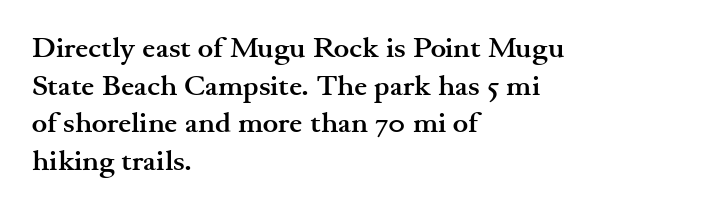
{"serif": "yes", "italic": "no", "bold": "yes", "weight": "semibold", "width": "wide", "stroke_contrast": "medium", "x_height": "small", "monospaced": "no", "underline": "no", "align": "left", "line_spacing": "normal", "line_spacing_ratio": 1.3, "letter_spacing": "normal", "letter_spacing_em": 0.0, "glyph_px": 29}
